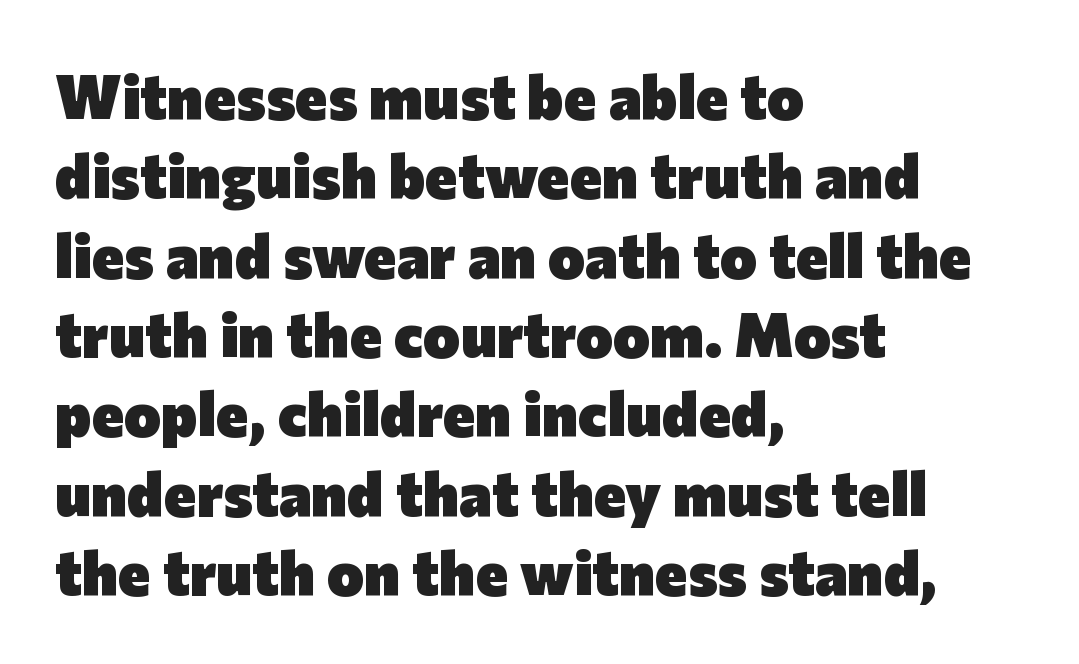
Q: Is the text bold? A: Yes.
Q: Is the text italic (slanted)? A: No, it is upright.
Q: Is the typeface a serif or a sans-serif typeface? A: Sans-serif.
Q: Is the text underlined? A: No.
Q: How is the paragraph aligned? A: Left-aligned.
Q: Is the spacing between letters normal or unusually wide? A: Normal.
Q: Is the spacing between lines tight, normal or loose? A: Normal.
Q: Width (condensed, normal, or wide)? A: Normal.
Q: Stroke contrast? A: Low.
Q: x-height? A: Medium.
Q: Monospaced? A: No.
